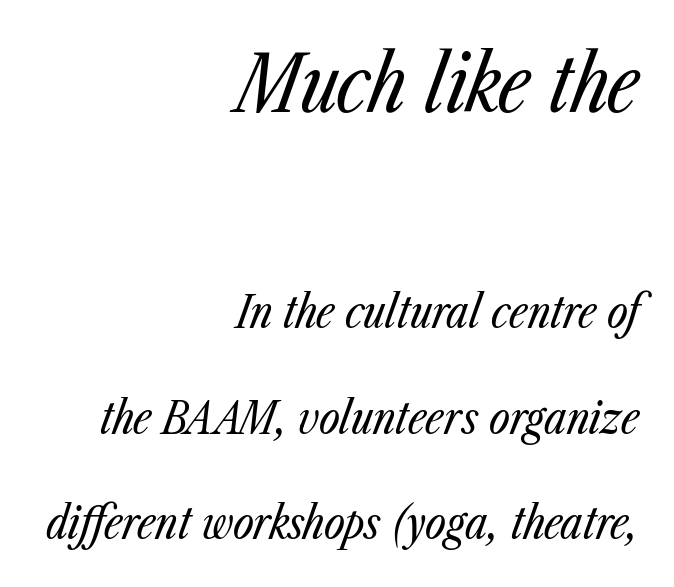
The image shows 79 px regular-weight, condensed type, italic (leaning right); set right-aligned, loose line spacing (2.35x), normal letter spacing, not underlined; the first (top) block is 1.76x larger; low stroke contrast and a medium x-height.
